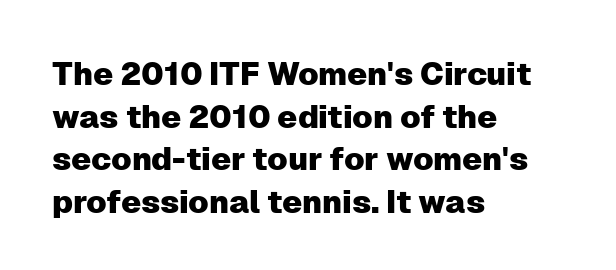
Every character sits straight up, as roman type does. Think of a printed novel: that variable character pitch is what you see here. Decoration check: the copy has no underline. Is there much room between lines? A standard amount, neither cramped nor airy. The characters display no serif detailing; their extremities are plain. Observe the ordinary spacing: letters are neighbours, not strangers.
